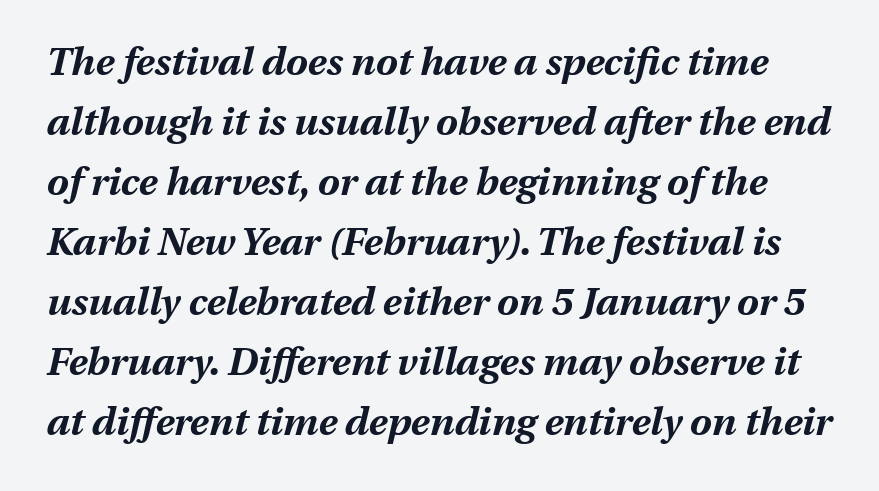
{"italic": "yes", "lean": "right", "slant_degrees": 13, "bold": "yes", "weight": "bold", "width": "normal", "stroke_contrast": "medium", "x_height": "medium", "monospaced": "no", "underline": "no", "line_spacing": "normal", "line_spacing_ratio": 1.54, "letter_spacing": "normal", "letter_spacing_em": 0.0, "glyph_px": 39}
